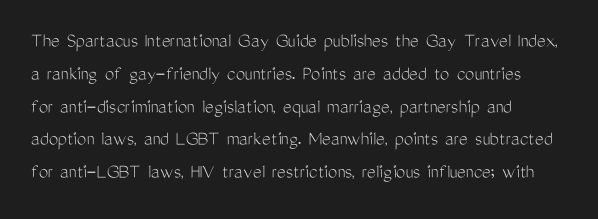
The image shows 21 px text type, upright; set left-aligned, normal line spacing (1.56x), normal letter spacing, not underlined.
